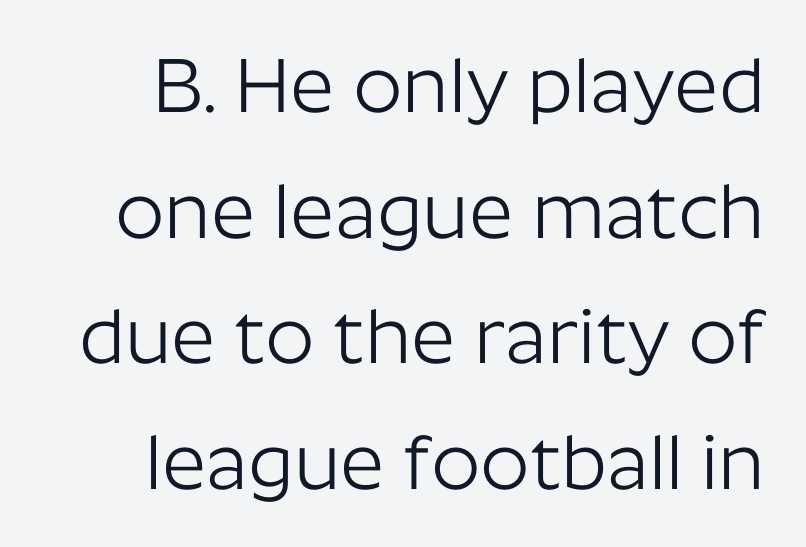
The typography opts for an upright posture over an oblique one. The horizontal fit of the characters is conventional and even. The passage shown is not underscored anywhere. Is the stroke heavy? The answer is a plain regular-or-lighter.
